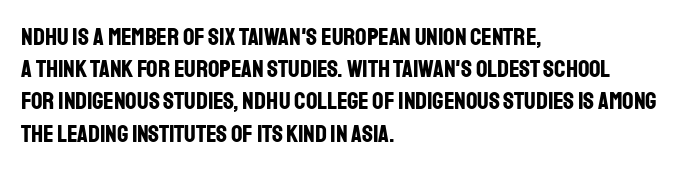
The image shows 25 px bold type, upright; set left-aligned, normal line spacing (1.29x), normal letter spacing, not underlined.
